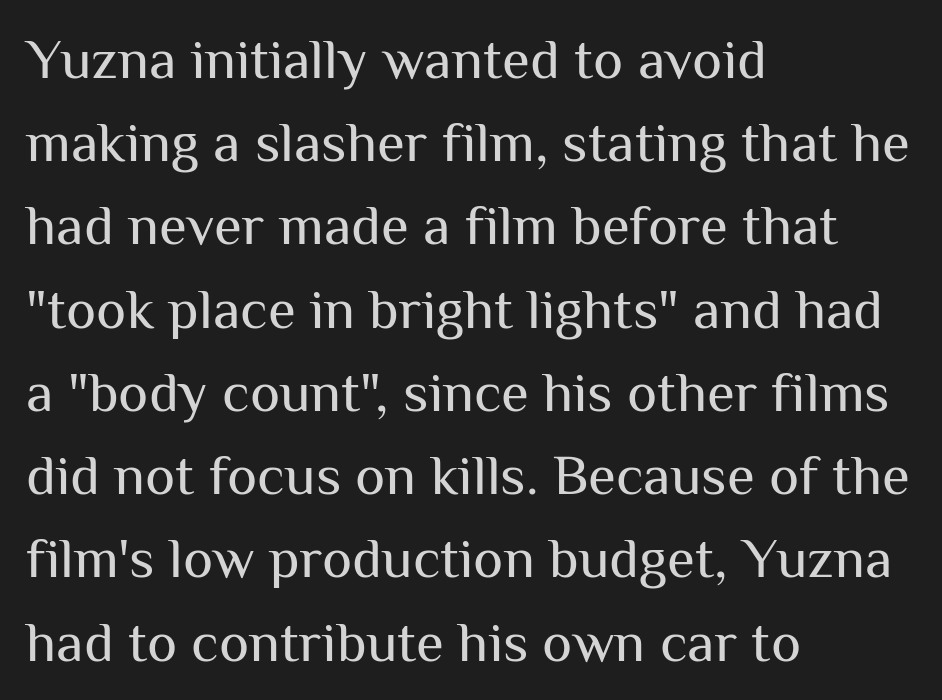
{"serif": "no", "italic": "no", "bold": "no", "weight": "regular", "width": "normal", "stroke_contrast": "medium", "x_height": "medium", "monospaced": "no", "underline": "no", "align": "left", "line_spacing": "normal", "line_spacing_ratio": 1.46, "letter_spacing": "normal", "letter_spacing_em": 0.0, "glyph_px": 57}
